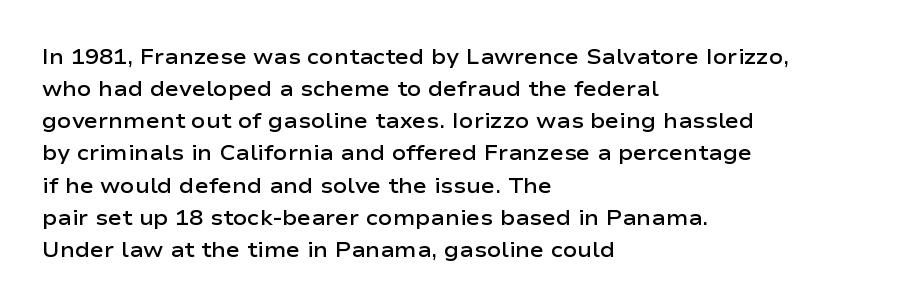
{"italic": "no", "bold": "semi", "underline": "no", "align": "left", "line_spacing": "normal", "line_spacing_ratio": 1.53, "letter_spacing": "normal", "letter_spacing_em": 0.0, "glyph_px": 21}
